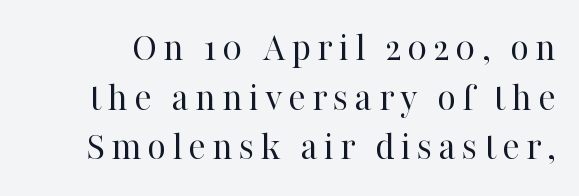
Q: Is the text bold? A: No.
Q: Is the text italic (slanted)? A: No, it is upright.
Q: Is the typeface a serif or a sans-serif typeface? A: Serif.
Q: Is the text underlined? A: No.
Q: Width (condensed, normal, or wide)? A: Normal.
Q: Stroke contrast? A: High.
Q: x-height? A: Medium.
Q: Monospaced? A: No.
